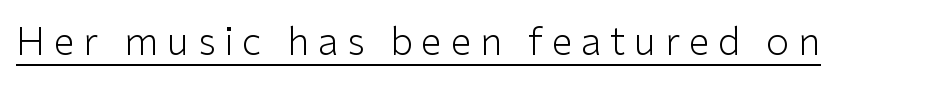
Q: Is the text bold? A: No.
Q: Is the text italic (slanted)? A: No, it is upright.
Q: Is the typeface a serif or a sans-serif typeface? A: Sans-serif.
Q: Is the text underlined? A: Yes.
Q: Is the spacing between letters normal or unusually wide? A: Unusually wide.
Q: Width (condensed, normal, or wide)? A: Normal.
Q: Stroke contrast? A: Low.
Q: x-height? A: Medium.
Q: Monospaced? A: No.
